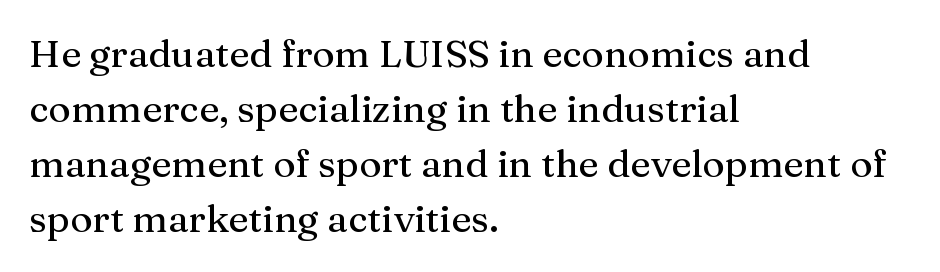
Q: Is the text italic (slanted)? A: No, it is upright.
Q: Is the typeface a serif or a sans-serif typeface? A: Serif.
Q: Is the text underlined? A: No.
Q: How is the paragraph aligned? A: Left-aligned.
Q: Is the spacing between letters normal or unusually wide? A: Normal.
Q: Is the spacing between lines tight, normal or loose? A: Normal.
Q: Width (condensed, normal, or wide)? A: Normal.
Q: Stroke contrast? A: Medium.
Q: x-height? A: Medium.
Q: Monospaced? A: No.
